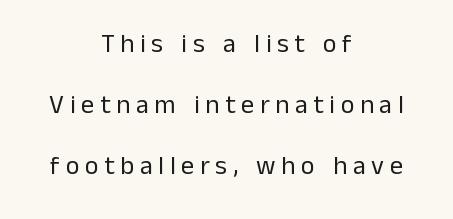
{"italic": "no", "bold": "no", "underline": "no", "align": "center", "line_spacing": "loose", "line_spacing_ratio": 2.35, "letter_spacing": "wide", "letter_spacing_em": 0.22, "glyph_px": 26}
